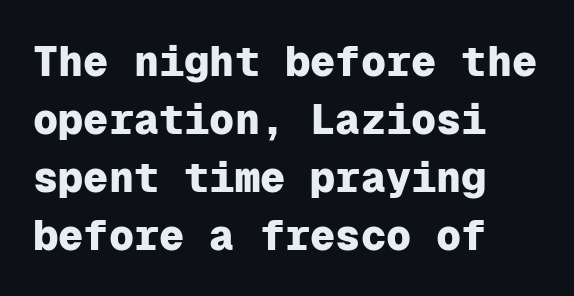
Q: Is the text bold? A: Yes.
Q: Is the text italic (slanted)? A: No, it is upright.
Q: Is the typeface a serif or a sans-serif typeface? A: Sans-serif.
Q: Is the text underlined? A: No.
Q: How is the paragraph aligned? A: Left-aligned.
Q: Is the spacing between letters normal or unusually wide? A: Normal.
Q: Is the spacing between lines tight, normal or loose? A: Normal.
Q: Width (condensed, normal, or wide)? A: Normal.
Q: Stroke contrast? A: Low.
Q: x-height? A: Medium.
Q: Monospaced? A: Yes.
